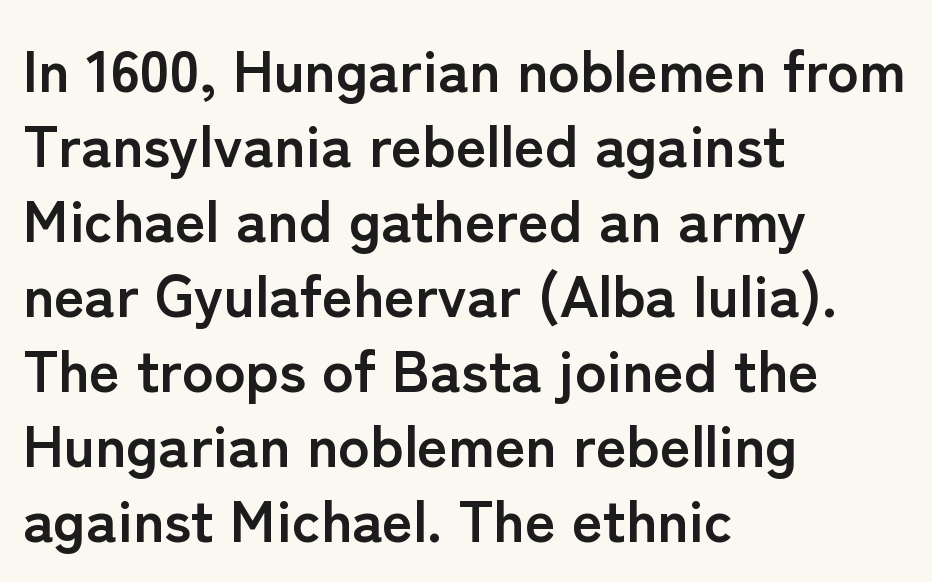
Q: Is the text bold? A: Yes.
Q: Is the text italic (slanted)? A: No, it is upright.
Q: Is the typeface a serif or a sans-serif typeface? A: Sans-serif.
Q: Is the text underlined? A: No.
Q: How is the paragraph aligned? A: Left-aligned.
Q: Is the spacing between letters normal or unusually wide? A: Normal.
Q: Is the spacing between lines tight, normal or loose? A: Normal.
Q: Width (condensed, normal, or wide)? A: Normal.
Q: Stroke contrast? A: Low.
Q: x-height? A: Medium.
Q: Monospaced? A: No.
